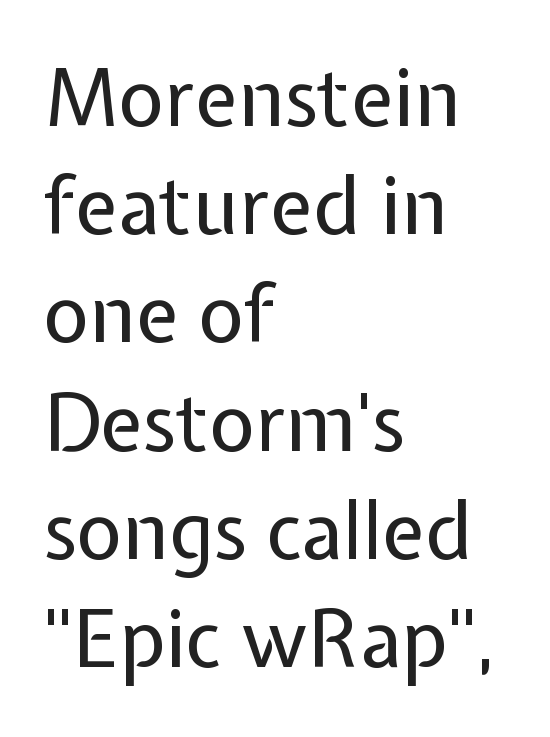
Q: Is the text bold? A: No.
Q: Is the text italic (slanted)? A: No, it is upright.
Q: Is the typeface a serif or a sans-serif typeface? A: Sans-serif.
Q: Is the text underlined? A: No.
Q: How is the paragraph aligned? A: Left-aligned.
Q: Is the spacing between letters normal or unusually wide? A: Normal.
Q: Is the spacing between lines tight, normal or loose? A: Normal.
Q: Width (condensed, normal, or wide)? A: Normal.
Q: Stroke contrast? A: Low.
Q: x-height? A: Medium.
Q: Monospaced? A: No.
